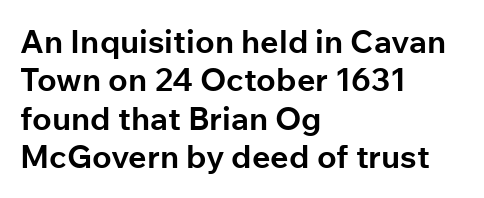
{"serif": "no", "italic": "no", "bold": "yes", "weight": "bold", "width": "normal", "stroke_contrast": "low", "x_height": "medium", "monospaced": "no", "underline": "no", "align": "left", "line_spacing_ratio": 1.2, "letter_spacing": "normal", "letter_spacing_em": 0.0, "glyph_px": 32}
